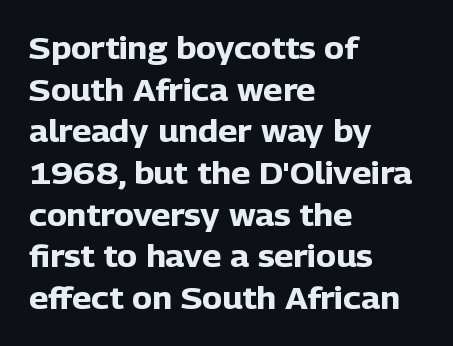
The image shows 30 px heavy sans-serif type, upright; set left-aligned, normal line spacing (1.39x), normal letter spacing, not underlined; low stroke contrast and a medium x-height.
